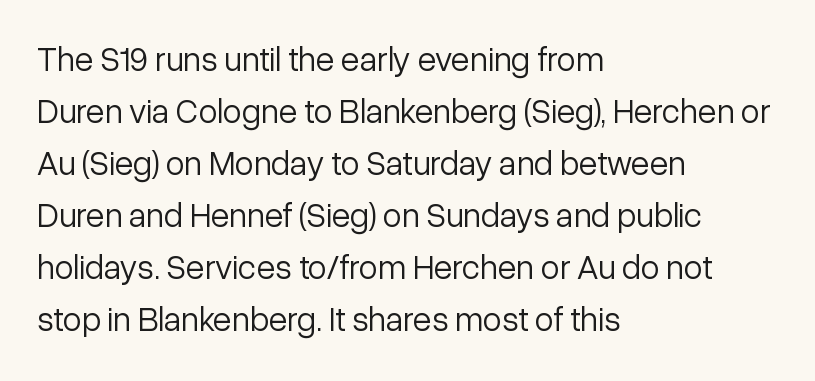
Q: Is the text bold? A: No.
Q: Is the text italic (slanted)? A: No, it is upright.
Q: Is the typeface a serif or a sans-serif typeface? A: Sans-serif.
Q: Is the text underlined? A: No.
Q: How is the paragraph aligned? A: Left-aligned.
Q: Is the spacing between letters normal or unusually wide? A: Normal.
Q: Is the spacing between lines tight, normal or loose? A: Normal.
Q: Width (condensed, normal, or wide)? A: Normal.
Q: Stroke contrast? A: Low.
Q: x-height? A: Medium.
Q: Monospaced? A: No.
